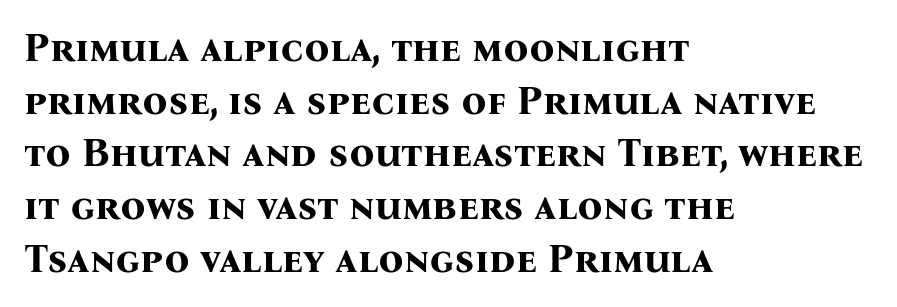
Q: Is the text bold? A: Yes.
Q: Is the text italic (slanted)? A: No, it is upright.
Q: Is the typeface a serif or a sans-serif typeface? A: Serif.
Q: Is the text underlined? A: No.
Q: How is the paragraph aligned? A: Left-aligned.
Q: Is the spacing between letters normal or unusually wide? A: Normal.
Q: Is the spacing between lines tight, normal or loose? A: Normal.
Q: Width (condensed, normal, or wide)? A: Normal.
Q: Stroke contrast? A: Medium.
Q: x-height? A: Medium.
Q: Monospaced? A: No.
